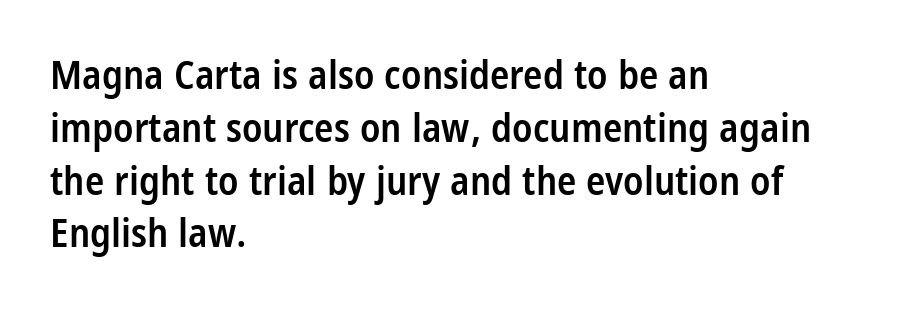
The image shows 40 px semibold, condensed sans-serif type, upright; set left-aligned, normal line spacing (1.32x), normal letter spacing, not underlined; low stroke contrast and a large x-height.
